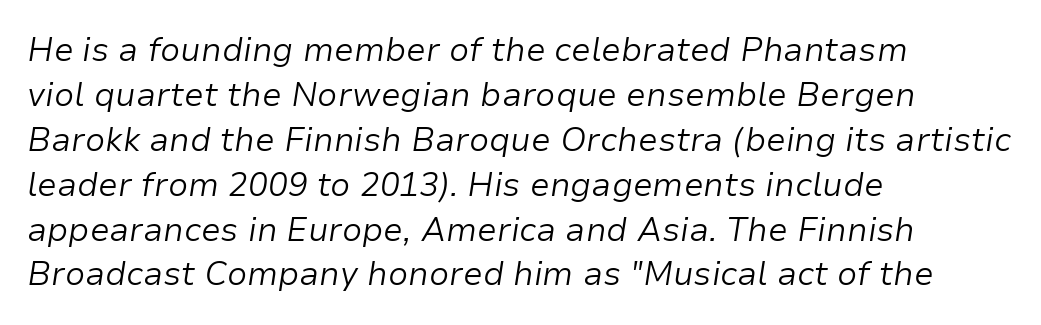
The image shows 33 px light type, italic (leaning right); set left-aligned, normal line spacing (1.36x), normal letter spacing, not underlined; low stroke contrast and a medium x-height.
